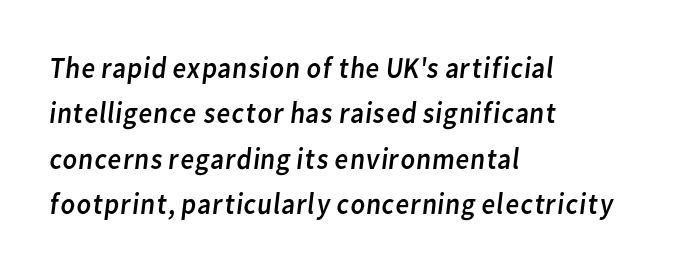
{"serif": "no", "bold": "no", "weight": "regular", "width": "normal", "stroke_contrast": "low", "x_height": "medium", "monospaced": "no", "underline": "no", "align": "left", "line_spacing": "normal", "line_spacing_ratio": 1.51, "letter_spacing": "normal", "letter_spacing_em": 0.0, "glyph_px": 30}
